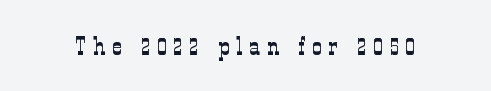
Letter spacing: wide. Stroke mass is kept to a normal reading level or below. Posture: upright roman. Honestly, there is no underline to notice here at all.
